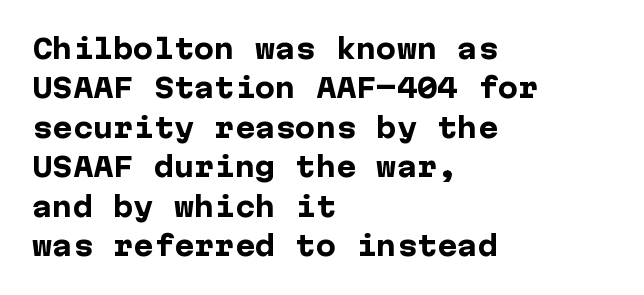
{"italic": "no", "bold": "yes", "underline": "no", "align": "left", "line_spacing": "normal", "line_spacing_ratio": 1.46, "letter_spacing": "normal", "letter_spacing_em": 0.0, "glyph_px": 27}
